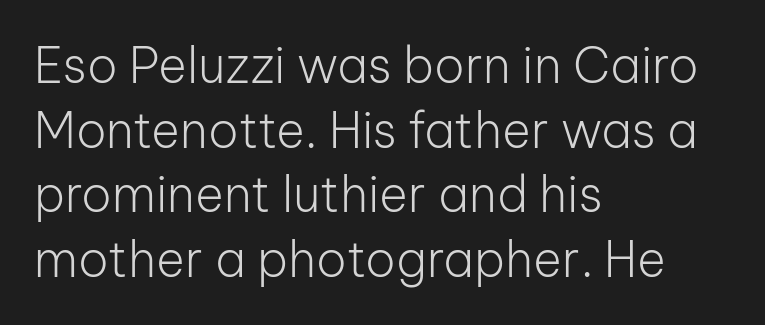
The image shows 49 px light sans-serif type, upright; set left-aligned, normal line spacing (1.32x), normal letter spacing, not underlined; low stroke contrast and a medium x-height.
